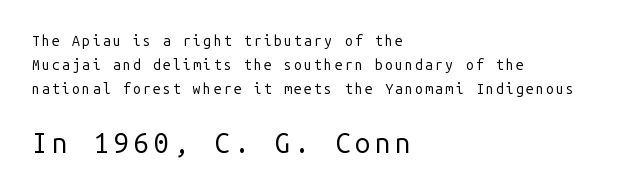
The image shows 28 px regular-weight sans-serif type, upright, monospaced; set left-aligned, line spacing 1.71x, not underlined; the second (bottom) block is 2.0x larger; low stroke contrast and a medium x-height.
